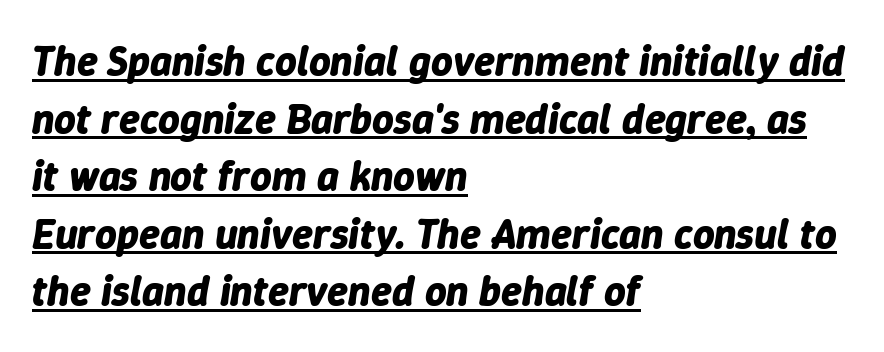
Would a proofreader flag this as italicized? Yes. The typesetting leans heavy: a genuine bold. If you drew a ruler down the left edge, every line would touch it. The gaps between neighbouring characters are ordinary and unremarkable.
